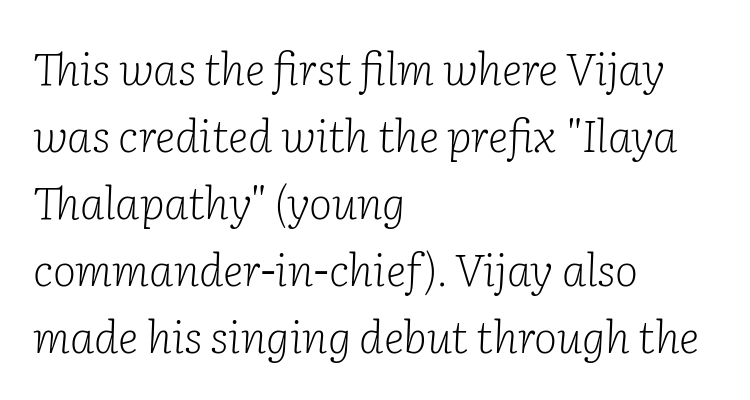
The image shows 44 px light serif type, italic (leaning right); set left-aligned, normal line spacing (1.52x), normal letter spacing, not underlined; low stroke contrast and a medium x-height.
